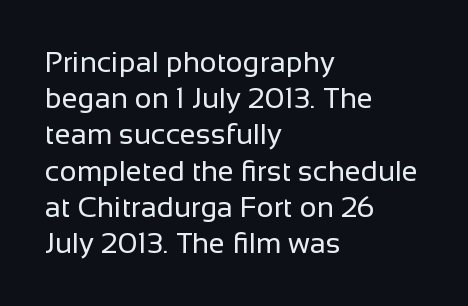
{"serif": "no", "italic": "no", "bold": "no", "weight": "regular", "width": "normal", "stroke_contrast": "low", "x_height": "medium", "monospaced": "no", "underline": "no", "align": "left", "line_spacing": "normal", "line_spacing_ratio": 1.25, "letter_spacing": "normal", "letter_spacing_em": 0.0, "glyph_px": 29}
